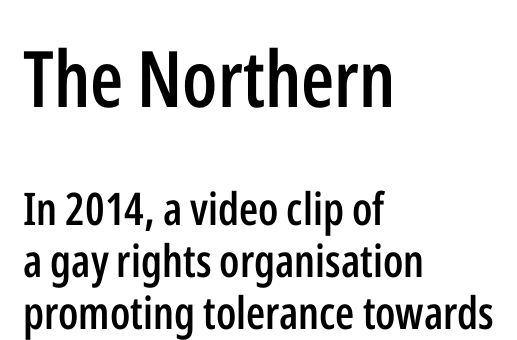
{"serif": "no", "italic": "no", "bold": "semi", "weight": "semibold", "width": "condensed", "stroke_contrast": "low", "x_height": "medium", "monospaced": "no", "underline": "no", "align": "left", "line_spacing_ratio": 1.16, "letter_spacing": "normal", "letter_spacing_em": 0.0, "larger_block": "first", "size_ratio": 1.73, "glyph_px": 78}
